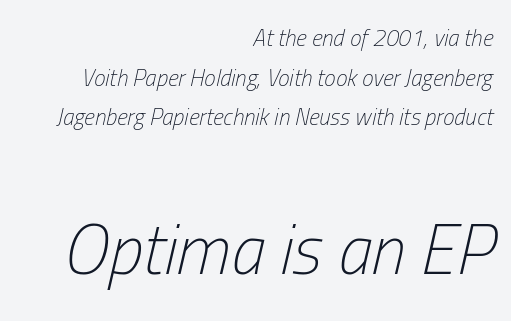
Q: Is the text bold? A: No.
Q: Is the text italic (slanted)? A: Yes, it leans right by about 13 degrees.
Q: Is the text underlined? A: No.
Q: How is the paragraph aligned? A: Right-aligned.
Q: Is the spacing between letters normal or unusually wide? A: Normal.
Q: Which block of text is set in a larger size, the first (top) or the second (bottom)? A: The second (bottom) one.
Q: Width (condensed, normal, or wide)? A: Condensed.
Q: Stroke contrast? A: Low.
Q: x-height? A: Medium.
Q: Monospaced? A: No.
